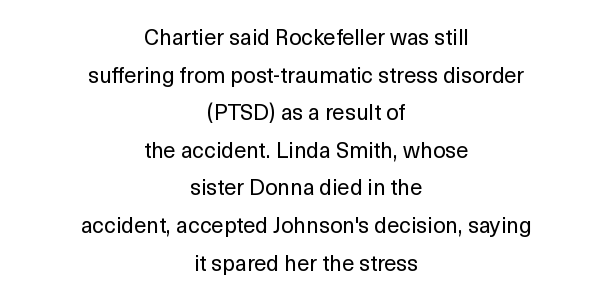
{"italic": "no", "bold": "no", "underline": "no", "align": "center", "line_spacing_ratio": 1.71, "letter_spacing": "normal", "letter_spacing_em": 0.0, "glyph_px": 22}
